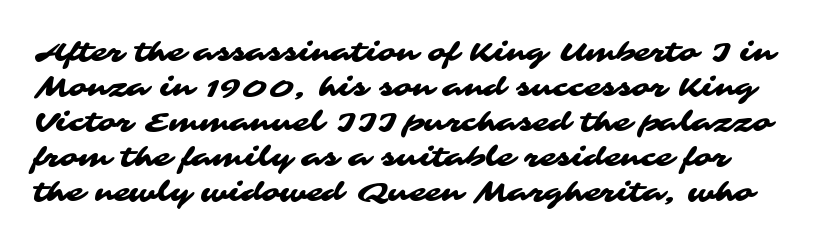
{"underline": "no", "line_spacing": "normal", "line_spacing_ratio": 1.3, "letter_spacing": "normal", "letter_spacing_em": 0.0, "glyph_px": 27}
